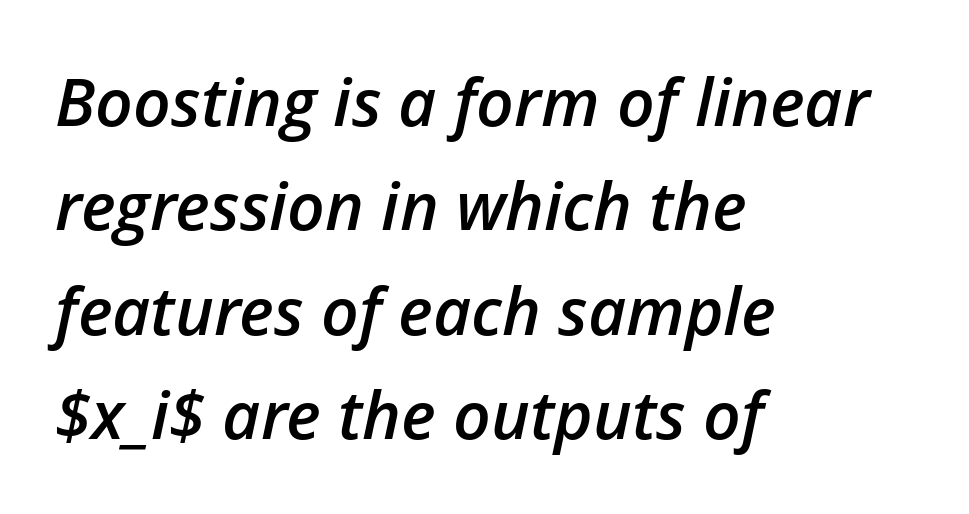
The image shows 66 px semibold type, italic (leaning right); set left-aligned, normal line spacing (1.58x), normal letter spacing, not underlined; low stroke contrast and a medium x-height.
